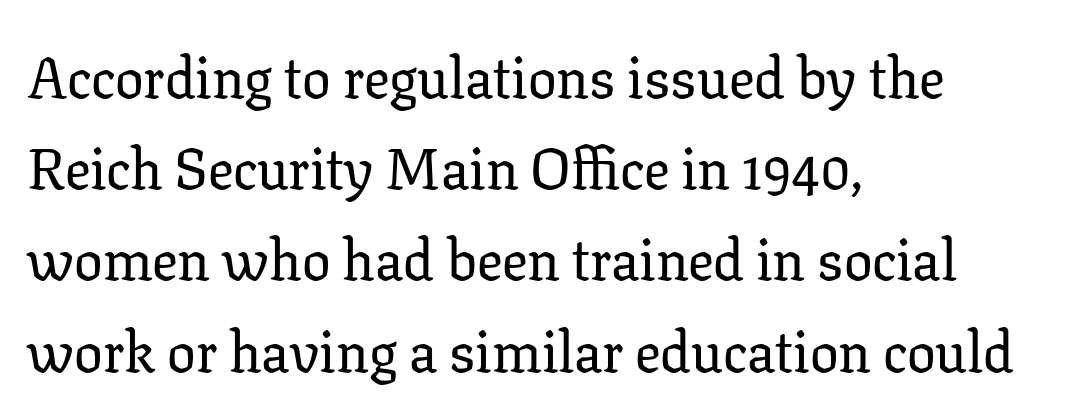
Ascenders rise straight up at ninety degrees. Descenders are the only things crossing below the line. The lines sit at an ordinary, default distance from one another. Looks like regular typesetting: each glyph gets only the width it needs.
